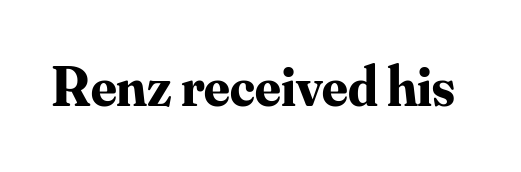
Q: Is the text bold? A: Yes.
Q: Is the text italic (slanted)? A: No, it is upright.
Q: Is the typeface a serif or a sans-serif typeface? A: Serif.
Q: Is the text underlined? A: No.
Q: Is the spacing between letters normal or unusually wide? A: Normal.
Q: Width (condensed, normal, or wide)? A: Normal.
Q: Stroke contrast? A: Medium.
Q: x-height? A: Small.
Q: Monospaced? A: No.
